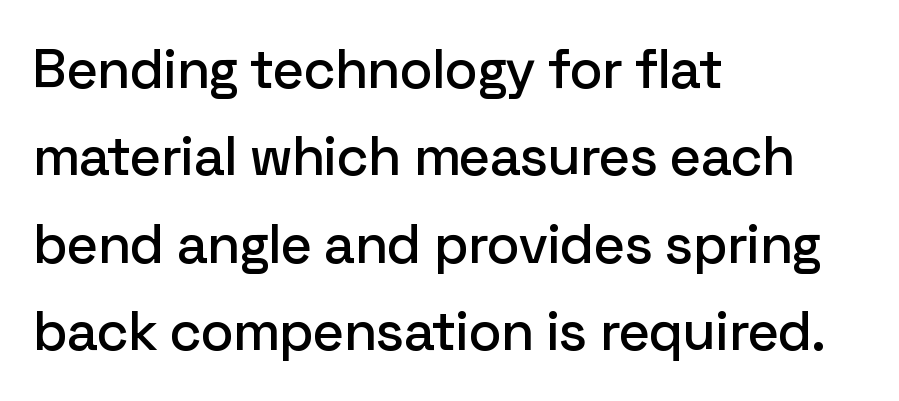
The image shows 55 px sans-serif type, upright; set left-aligned, normal line spacing (1.59x), normal letter spacing, not underlined; low stroke contrast and a medium x-height.
